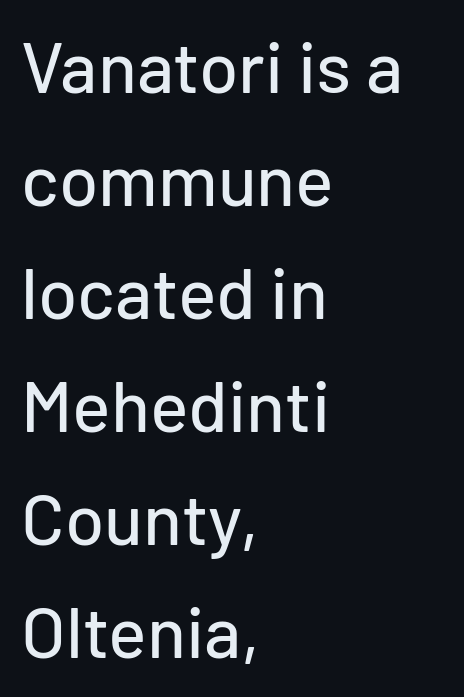
The image shows 72 px sans-serif type, upright; set left-aligned, normal line spacing (1.57x), normal letter spacing, not underlined; low stroke contrast and a medium x-height.
